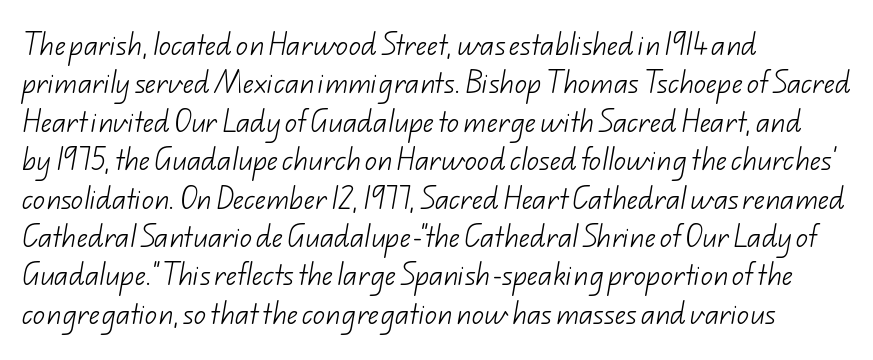
Only glyphs here, with clear space below each row. Leftover space on each line is placed entirely after the last word. Students, note that the glyphs here touch the page at normal intervals. The cut favours lightness, reaching ordinary text weight at its darkest.
